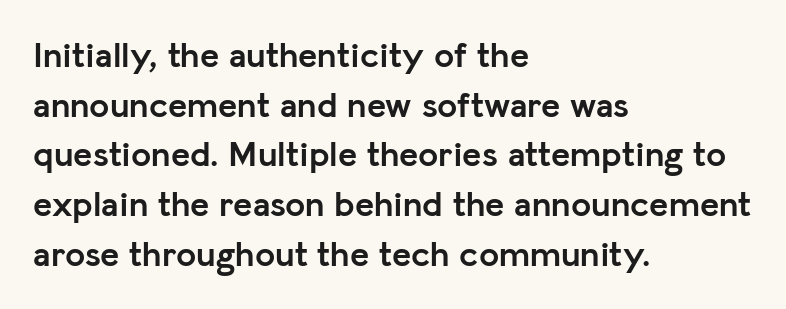
Font category for this specimen: sans-serif. The letters stand straight up with perfectly vertical stems. Compared with an ordinary text face, these strokes are far heavier — a full bold. Spacing verdict: proportional, widths tailored to each character. Notice how descenders clear the ascenders below comfortably — that's standard leading. Underline: absent.
